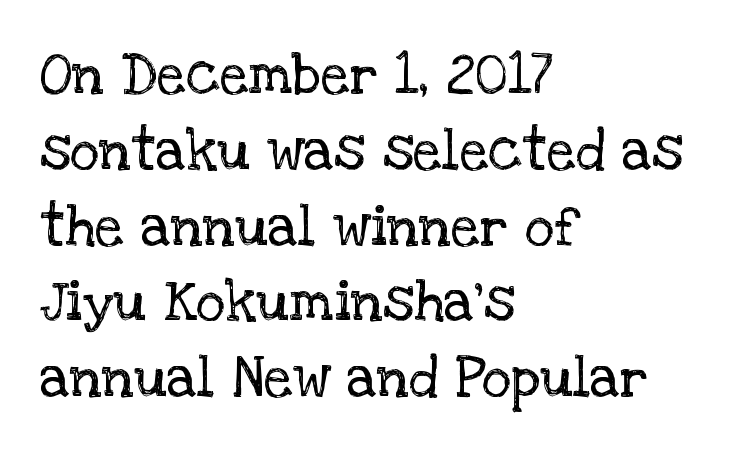
Q: Is the text bold? A: No.
Q: Is the text italic (slanted)? A: No, it is upright.
Q: Is the typeface a serif or a sans-serif typeface? A: Serif.
Q: Is the text underlined? A: No.
Q: How is the paragraph aligned? A: Left-aligned.
Q: Is the spacing between letters normal or unusually wide? A: Normal.
Q: Is the spacing between lines tight, normal or loose? A: Normal.
Q: Width (condensed, normal, or wide)? A: Normal.
Q: Stroke contrast? A: Low.
Q: x-height? A: Large.
Q: Monospaced? A: No.
